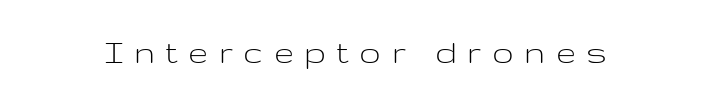
Letter spacing: wide. This rendering employs a face without finishing strokes, i.e., a sans-serif. Descenders hang freely into open space. Compared with a typical body face, this is equally light or lighter still. It's the straight-up-and-down kind of type.
